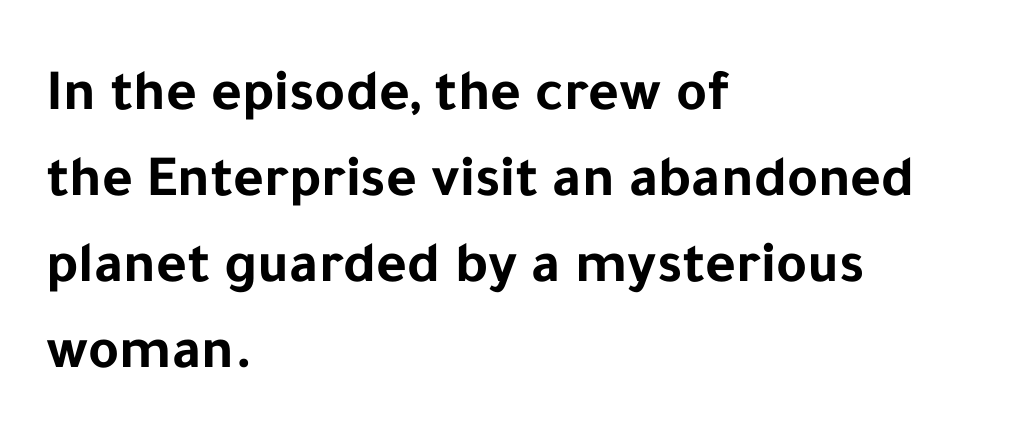
Between one letter and the next there's only the usual sliver of space. Reading down the block, your eye returns to a fixed left position each line. The letters advance in unequal steps, a hallmark of proportional type. The characters display no serif detailing; their extremities are plain. Leading matches the norm, producing a regular column.
